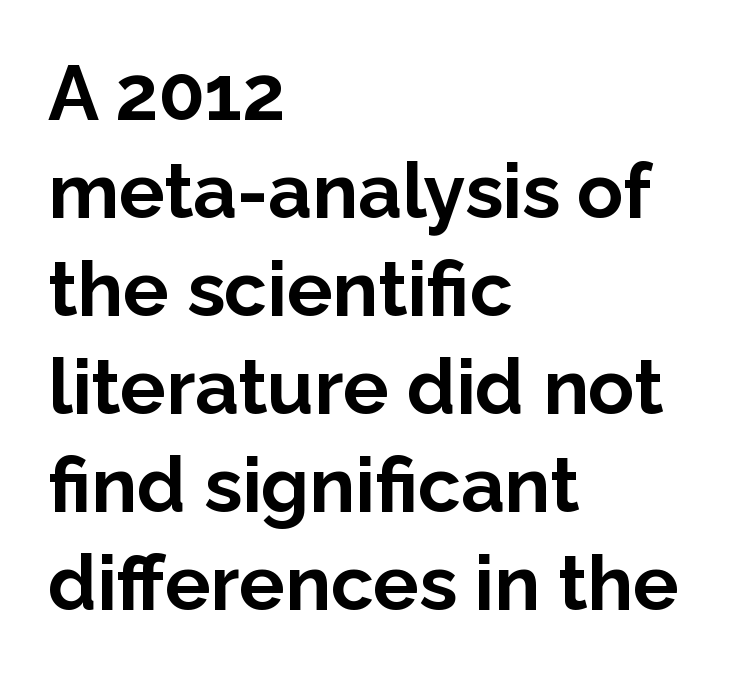
{"serif": "no", "italic": "no", "bold": "yes", "weight": "bold", "width": "normal", "stroke_contrast": "low", "x_height": "medium", "monospaced": "no", "underline": "no", "align": "left", "line_spacing": "normal", "line_spacing_ratio": 1.29, "letter_spacing": "normal", "letter_spacing_em": 0.0, "glyph_px": 76}
